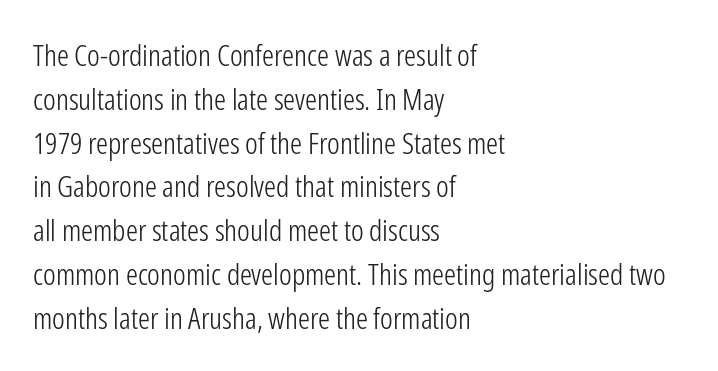
Q: Is the text bold? A: No.
Q: Is the text italic (slanted)? A: No, it is upright.
Q: Is the typeface a serif or a sans-serif typeface? A: Sans-serif.
Q: Is the text underlined? A: No.
Q: How is the paragraph aligned? A: Left-aligned.
Q: Is the spacing between letters normal or unusually wide? A: Normal.
Q: Is the spacing between lines tight, normal or loose? A: Normal.
Q: Width (condensed, normal, or wide)? A: Condensed.
Q: Stroke contrast? A: Low.
Q: x-height? A: Medium.
Q: Monospaced? A: No.
